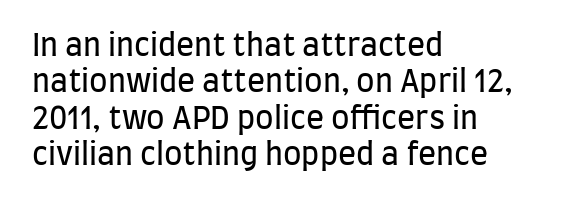
Q: Is the text bold? A: No.
Q: Is the text italic (slanted)? A: No, it is upright.
Q: Is the typeface a serif or a sans-serif typeface? A: Sans-serif.
Q: Is the text underlined? A: No.
Q: How is the paragraph aligned? A: Left-aligned.
Q: Is the spacing between letters normal or unusually wide? A: Normal.
Q: Width (condensed, normal, or wide)? A: Condensed.
Q: Stroke contrast? A: Low.
Q: x-height? A: Large.
Q: Monospaced? A: No.
